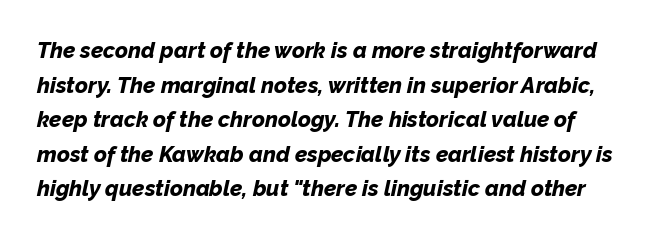
Q: Is the text bold? A: Yes.
Q: Is the text italic (slanted)? A: Yes, it leans right by about 12 degrees.
Q: Is the text underlined? A: No.
Q: Is the spacing between letters normal or unusually wide? A: Normal.
Q: Is the spacing between lines tight, normal or loose? A: Normal.
